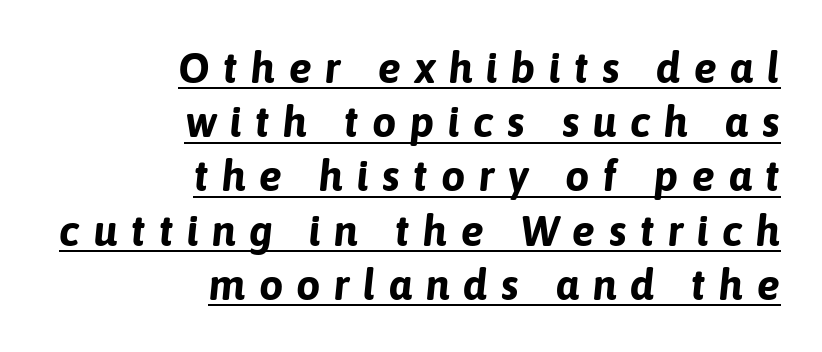
Each new line begins a customary step beneath the previous one. This sample is right-justified, so line beginnings fall wherever the words allow. This is underlined copy, the kind a proofreader might mark for attention. You'd pick this weight for a headline — it's a proper bold.
